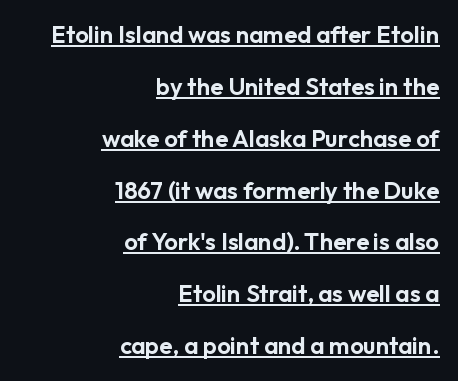
The image shows 24 px text type, upright; set right-aligned, loose line spacing (2.16x), normal letter spacing, underlined.
